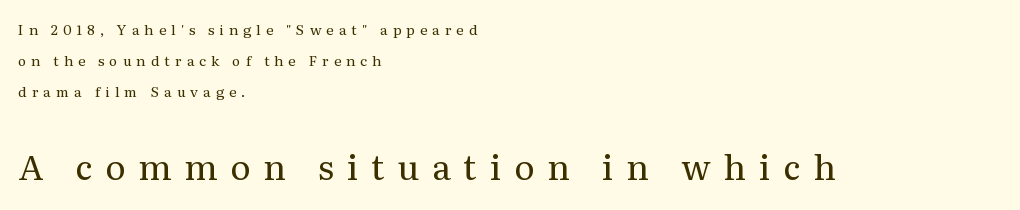
{"serif": "yes", "italic": "no", "bold": "no", "weight": "regular", "width": "normal", "stroke_contrast": "medium", "x_height": "medium", "monospaced": "no", "underline": "no", "align": "left", "line_spacing": "loose", "line_spacing_ratio": 2.2, "letter_spacing": "wide", "letter_spacing_em": 0.36, "larger_block": "second", "size_ratio": 2.5, "glyph_px": 35}
